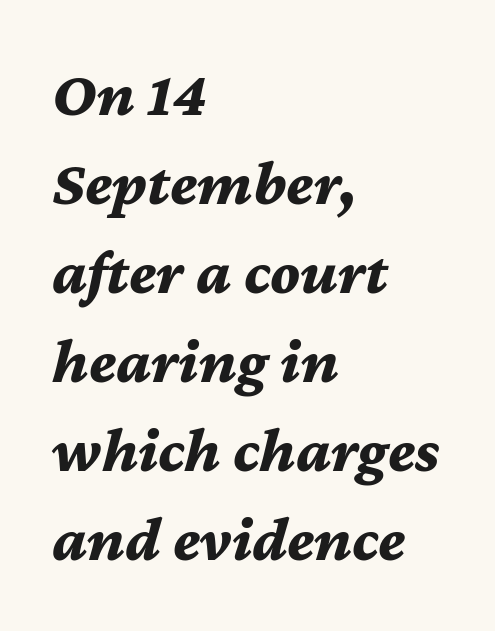
The image shows 64 px bold type, italic (leaning right); set left-aligned, normal line spacing (1.39x), normal letter spacing, not underlined; medium stroke contrast and a medium x-height.
